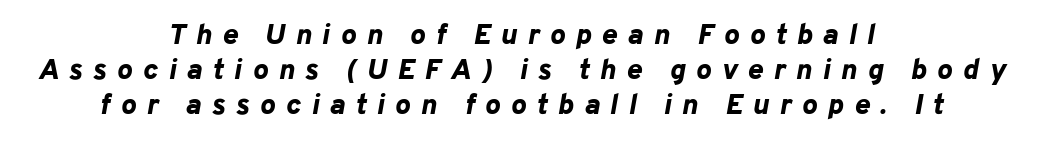
The image shows 29 px bold type, italic (leaning right); set centered, line spacing 1.21x, unusually wide letter spacing (+0.36 em), not underlined; low stroke contrast and a medium x-height.
